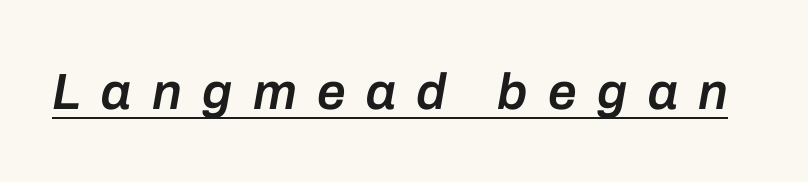
Caption: lettering with a line underneath. Spacing verdict: proportional, widths tailored to each character. You can tell it's italic because the verticals aren't actually vertical. The rendering inserts visible extra space after every character. Set as a demibold, roughly 600 on the weight scale.
